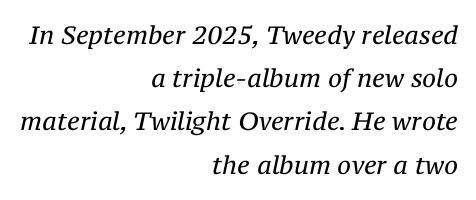
Q: Is the text bold? A: No.
Q: Is the text italic (slanted)? A: Yes, it leans right by about 12 degrees.
Q: Is the text underlined? A: No.
Q: How is the paragraph aligned? A: Right-aligned.
Q: Is the spacing between letters normal or unusually wide? A: Normal.
